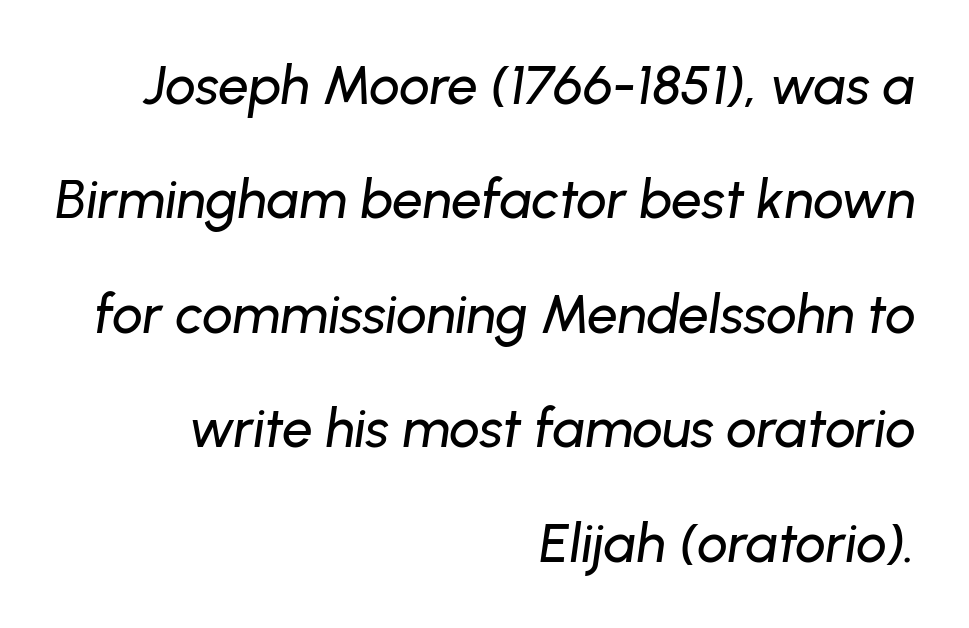
Proportional: the letters do not fall into vertical columns. Rendered with sloped, italic letterforms. Does the leading feel generous? Absolutely, it's lavish. Teacher's note: observe the even right margin — that is flush-right alignment. Check the space under the baseline: it is left empty. Honestly, the letter spacing is just normal — you wouldn't notice it.
